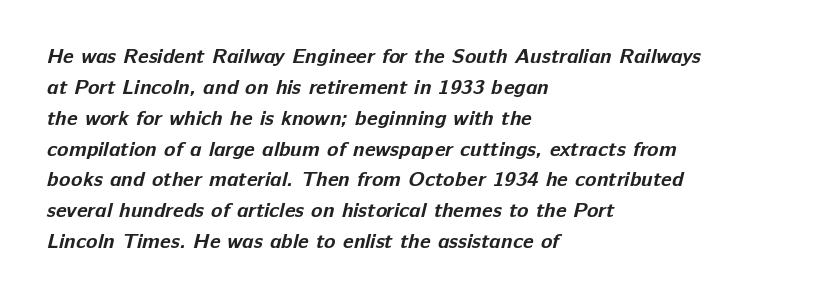
Q: Is the text bold? A: Yes.
Q: Is the text underlined? A: No.
Q: How is the paragraph aligned? A: Left-aligned.
Q: Is the spacing between letters normal or unusually wide? A: Normal.
Q: Is the spacing between lines tight, normal or loose? A: Normal.
